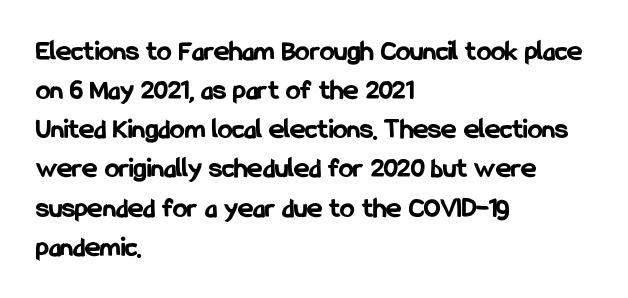
The image shows 29 px bold, condensed sans-serif type, upright; set left-aligned, normal line spacing (1.35x), normal letter spacing, not underlined; low stroke contrast and a medium x-height.
